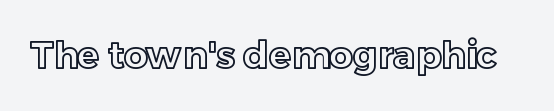
{"italic": "no", "width": "normal", "x_height": "medium", "monospaced": "no", "underline": "no", "letter_spacing": "normal", "letter_spacing_em": 0.0, "glyph_px": 37}
